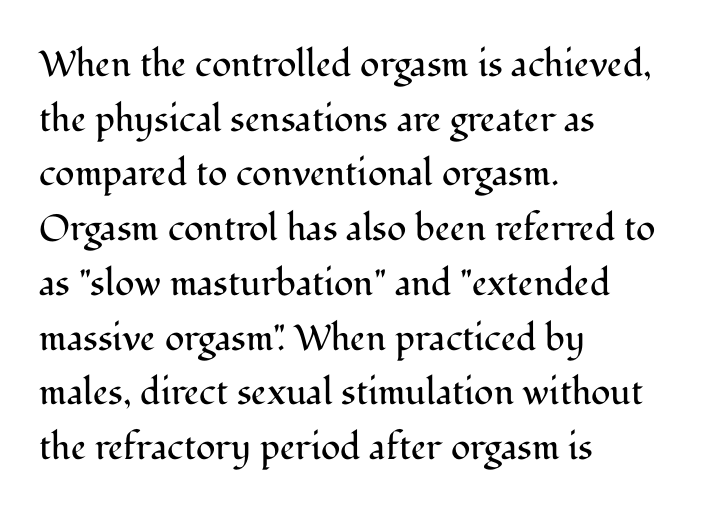
The image shows 36 px regular-weight serif type, upright; set left-aligned, normal line spacing (1.52x), normal letter spacing, not underlined; medium stroke contrast and a medium x-height.
